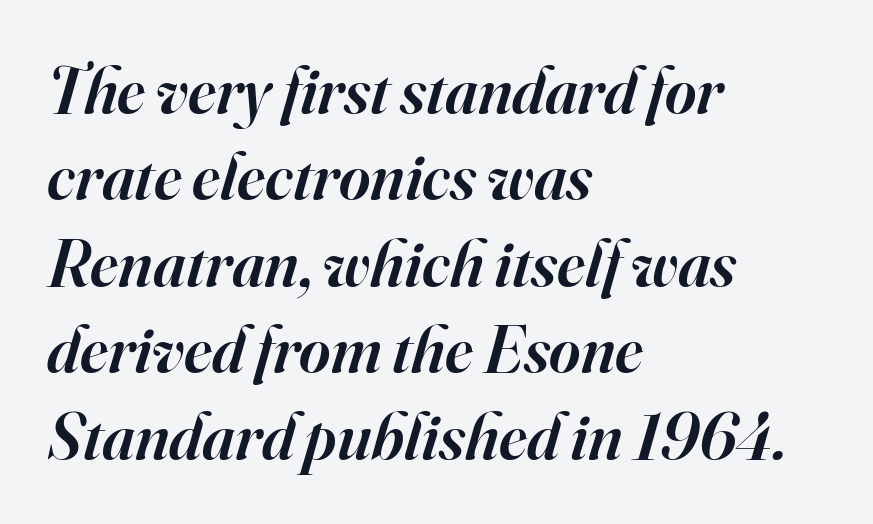
The image shows 67 px semibold serif type, italic (leaning right); set left-aligned, normal line spacing (1.29x), normal letter spacing, not underlined; high stroke contrast and a small x-height.
